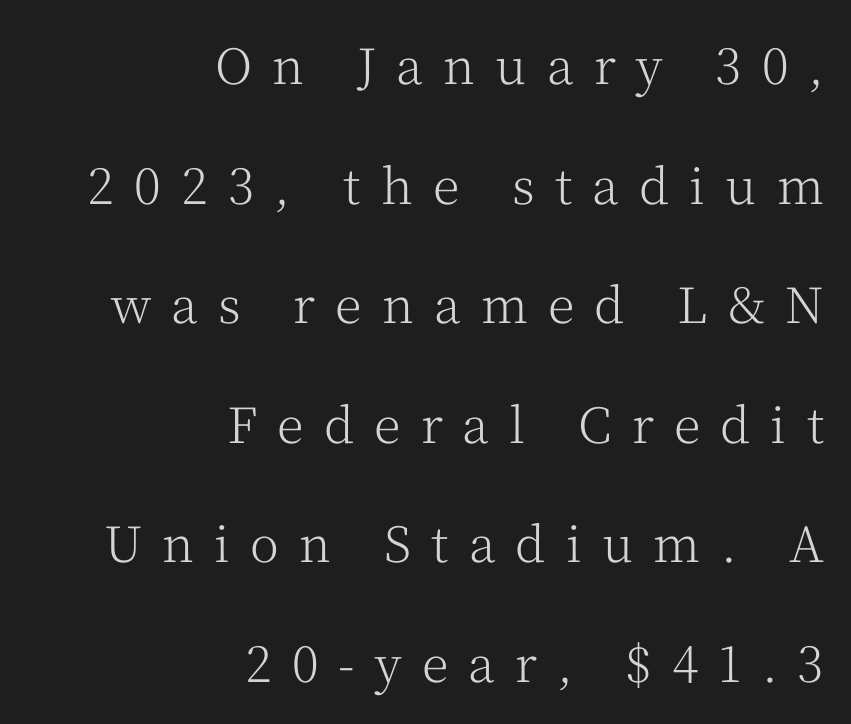
This is the regular roman posture of the typeface. The setting favours the right margin, as signatures and pull-quotes sometimes do. Note the varied advance widths — an 'i' is clearly narrower than an 'm'. You could only call the tracking loose — the letters float apart. Look at the bottom of the vertical strokes: they flare into serifs here.
